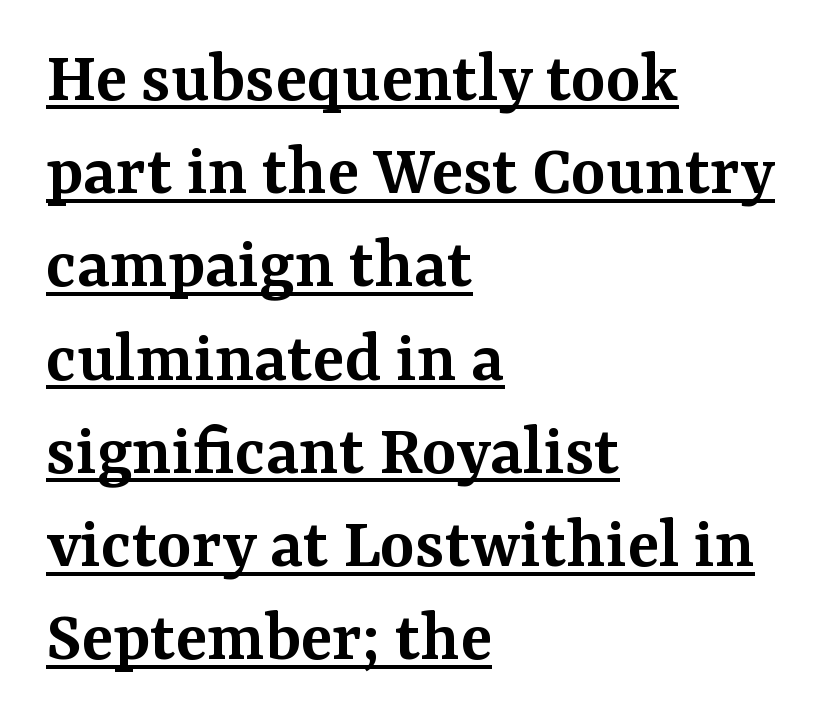
Quick note: interline space is typical. How are the letters spaced? Ordinarily, with no added tracking. Notice how the passage keeps a crisp vertical edge on the left only. Ordinary non-slanted type is in use. The glyphs are accompanied by a horizontal stroke just below them. Typographically, this falls in the serif category.
